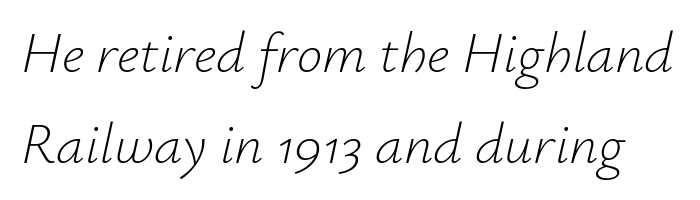
Q: Is the text bold? A: No.
Q: Is the text italic (slanted)? A: Yes, it leans right by about 12 degrees.
Q: Is the text underlined? A: No.
Q: Is the spacing between letters normal or unusually wide? A: Normal.
Q: Is the spacing between lines tight, normal or loose? A: Normal.
Q: Width (condensed, normal, or wide)? A: Normal.
Q: Stroke contrast? A: Low.
Q: x-height? A: Small.
Q: Monospaced? A: No.
